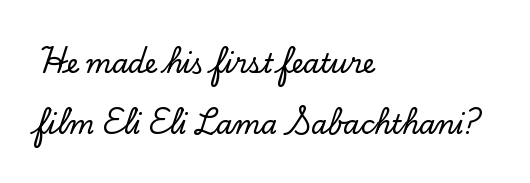
Q: Is the text italic (slanted)? A: Yes.
Q: Is the text underlined? A: No.
Q: How is the paragraph aligned? A: Left-aligned.
Q: Is the spacing between letters normal or unusually wide? A: Normal.
Q: Is the spacing between lines tight, normal or loose? A: Loose.
